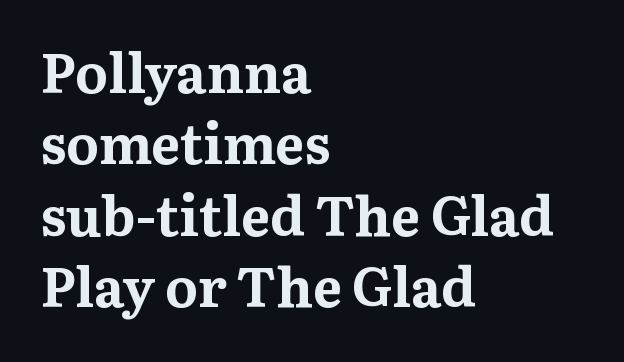
The image shows 55 px bold serif type, upright; set left-aligned, normal line spacing (1.3x), normal letter spacing, not underlined; medium stroke contrast and a medium x-height.
